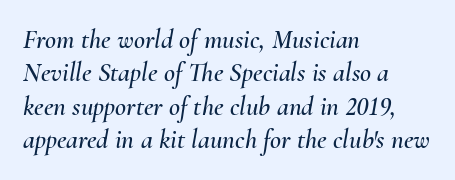
The image shows 27 px text type, italic (leaning right); set left-aligned, line spacing 1.24x, normal letter spacing, not underlined.
